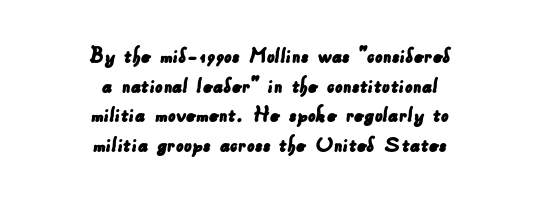
The paragraph has two soft edges and a firm central axis. A bare baseline throughout the passage. The face used here is rendered with its standard letterfit.
